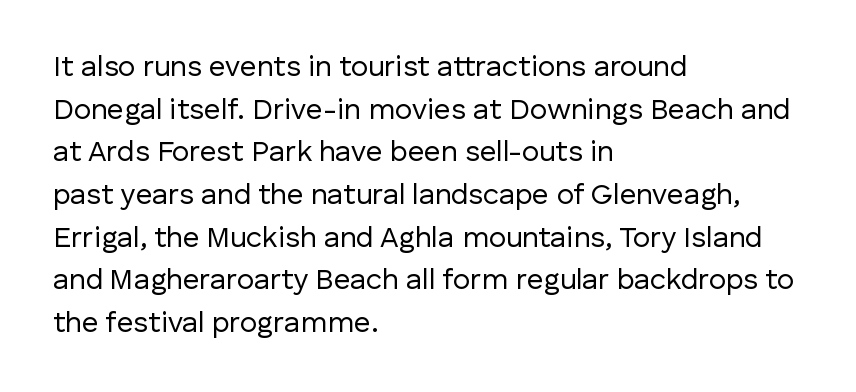
The specimen omits any rule beneath the text block's lines. This is sans-serif lettering, the kind often seen on screens and signage. Horizontally, the lines are justified to the leading edge only. Evenly set lines give the paragraph a standard silhouette. The specimen reads as upright at a glance. Stroke mass is kept to a normal reading level or below.
